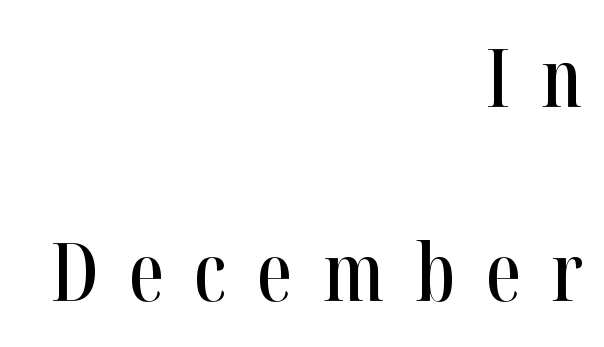
The image shows 80 px condensed serif type, upright; set right-aligned, loose line spacing (2.43x), unusually wide letter spacing (+0.38 em), not underlined; high stroke contrast and a medium x-height.
